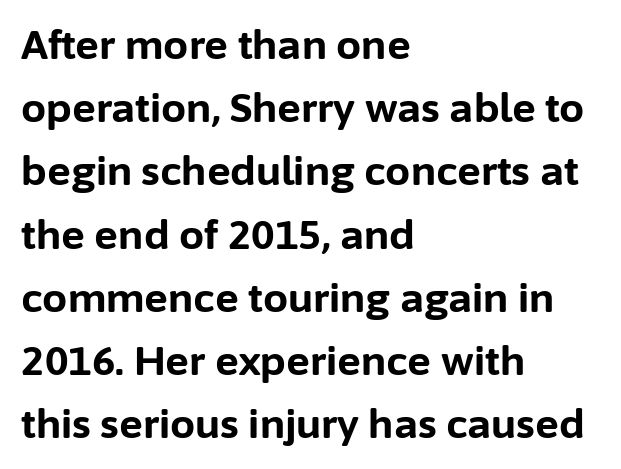
The image shows 40 px bold sans-serif type, upright; set left-aligned, normal line spacing (1.58x), normal letter spacing, not underlined; low stroke contrast and a medium x-height.
